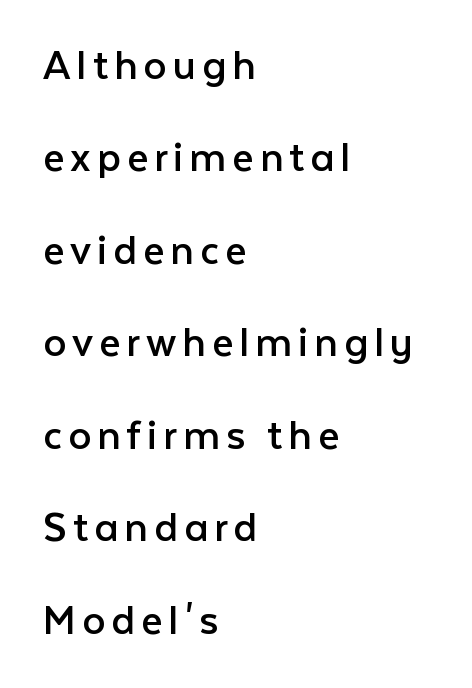
The designer went with a sans here, leaving each stem footless. Caption: multi-line text, flush left, ragged right. A typesetter would call this proportional, since set widths differ per character. This is the regular roman posture of the typeface. Stem width sits at or under what a default text font uses. The words here are not underlined.
